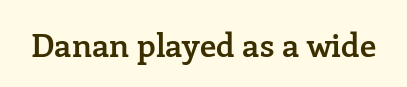
The image shows 33 px semibold serif type, upright; set normal letter spacing, not underlined; low stroke contrast and a medium x-height.
